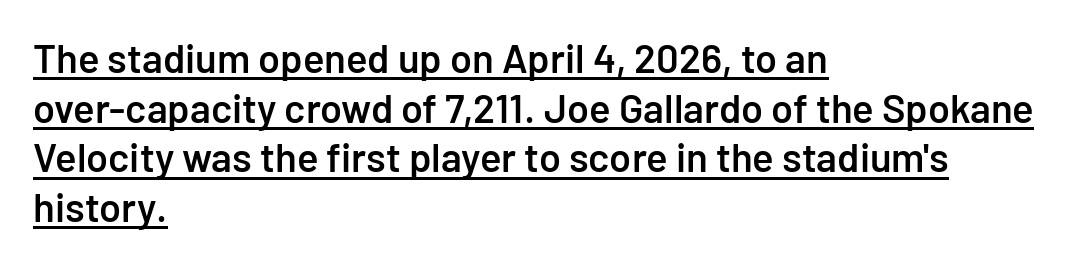
{"serif": "no", "italic": "no", "bold": "semi", "weight": "semibold", "width": "normal", "stroke_contrast": "low", "x_height": "medium", "monospaced": "no", "underline": "yes", "align": "left", "line_spacing_ratio": 1.24, "letter_spacing": "normal", "letter_spacing_em": 0.0, "glyph_px": 40}
